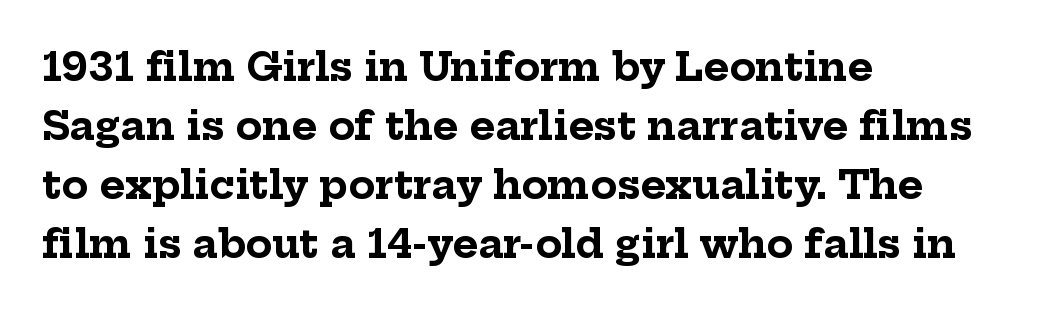
Notice how thick the strokes are: this is what a full bold looks like. Varying glyph widths throughout — classic text-font behaviour. Designer's note — italics off, roman on. Check under the words: just untouched page. The line texture is even and compact thanks to regular tracking. These lines are set flush left with a ragged right edge.
